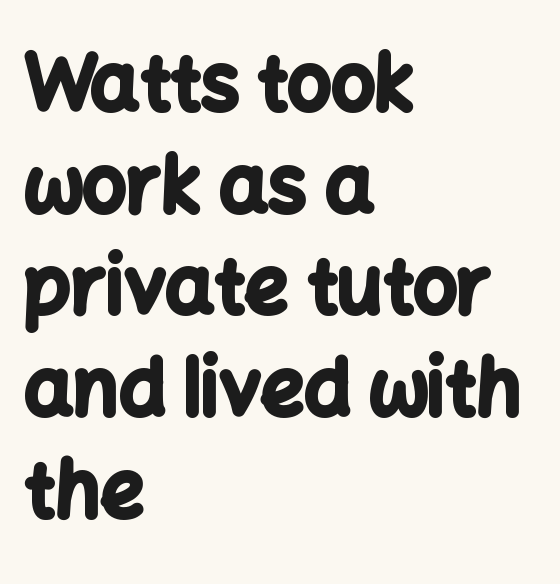
The image shows 77 px bold sans-serif type, upright; set left-aligned, normal line spacing (1.32x), normal letter spacing, not underlined; low stroke contrast and a medium x-height.
